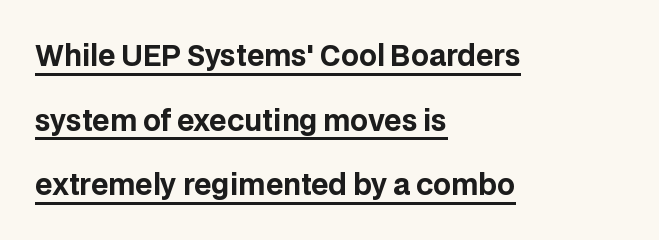
Q: Is the text bold? A: Yes.
Q: Is the text italic (slanted)? A: No, it is upright.
Q: Is the typeface a serif or a sans-serif typeface? A: Sans-serif.
Q: Is the text underlined? A: Yes.
Q: How is the paragraph aligned? A: Left-aligned.
Q: Is the spacing between letters normal or unusually wide? A: Normal.
Q: Is the spacing between lines tight, normal or loose? A: Loose.
Q: Width (condensed, normal, or wide)? A: Normal.
Q: Stroke contrast? A: Low.
Q: x-height? A: Large.
Q: Monospaced? A: No.
